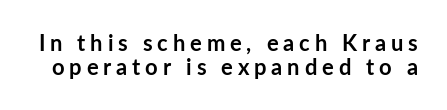
The image shows 22 px bold type, upright; set tight line spacing (1.11x), unusually wide letter spacing (+0.22 em), not underlined.
